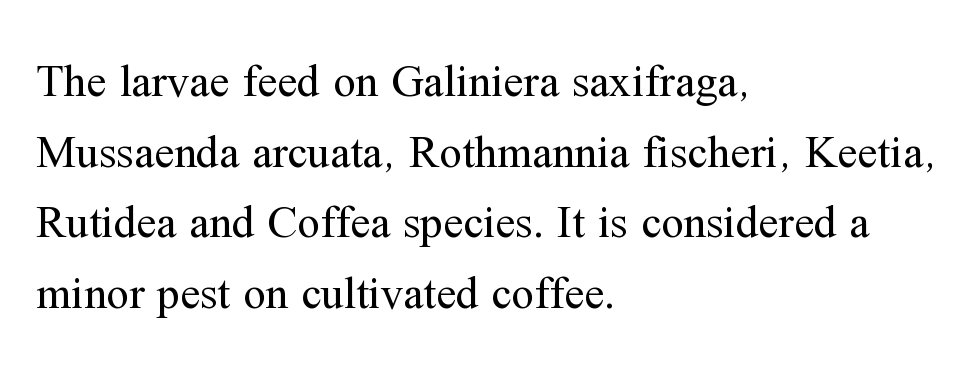
{"serif": "yes", "italic": "no", "bold": "no", "weight": "regular", "width": "normal", "stroke_contrast": "medium", "x_height": "medium", "monospaced": "no", "underline": "no", "align": "left", "line_spacing": "normal", "line_spacing_ratio": 1.57, "letter_spacing": "normal", "letter_spacing_em": 0.0, "glyph_px": 45}
